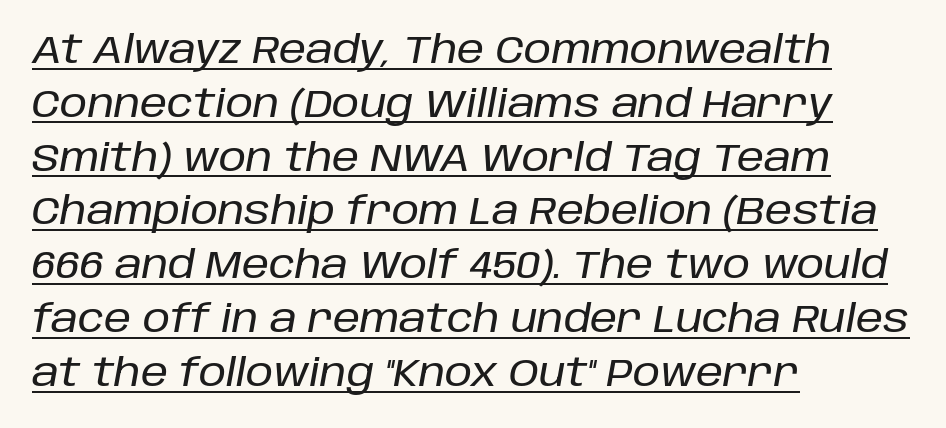
Proportional: the letters do not fall into vertical columns. The lines sit at an ordinary, default distance from one another. What decoration does the sample have? An underline. Where is the straight margin? On the left. The passage shown has conventional tracking throughout.
